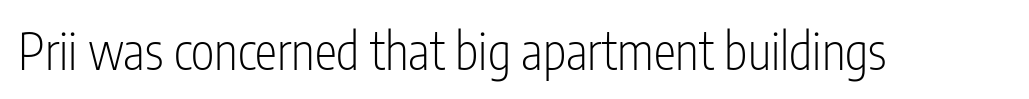
{"serif": "no", "italic": "no", "bold": "no", "weight": "light", "width": "condensed", "stroke_contrast": "low", "x_height": "medium", "monospaced": "no", "underline": "no", "letter_spacing": "normal", "letter_spacing_em": 0.0, "glyph_px": 50}
